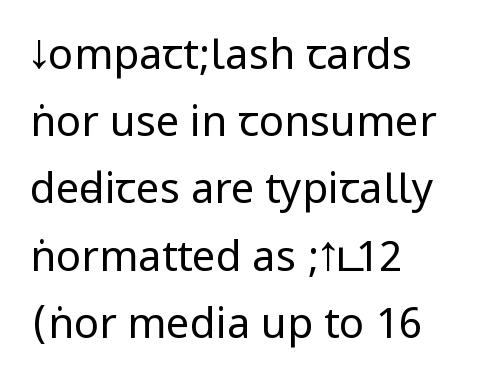
The string is rendered with underlining switched off. This rendering uses left alignment, leaving the right contour irregular. Does the type have serifs? No, each stem ends abruptly. The passage shown has conventional tracking throughout. Stroke mass is kept to a normal reading level or below.
